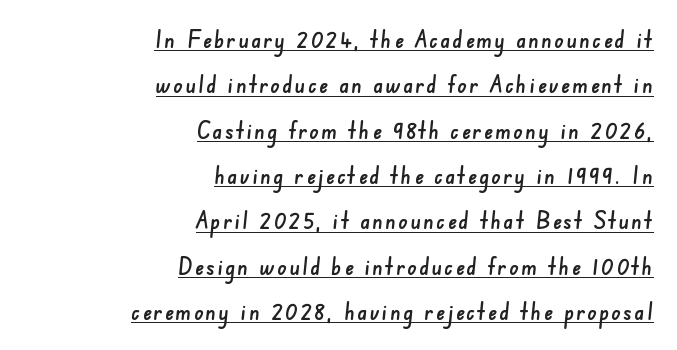
The image shows 23 px text type; set right-aligned, loose line spacing (1.97x), underlined.
